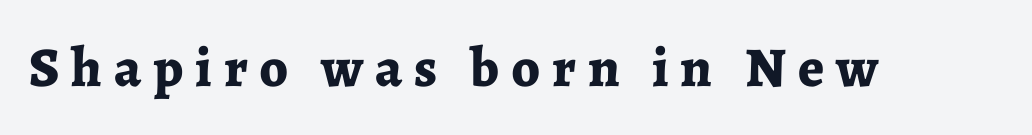
The image shows 56 px bold serif type, upright; set unusually wide letter spacing (+0.21 em), not underlined; low stroke contrast and a medium x-height.
